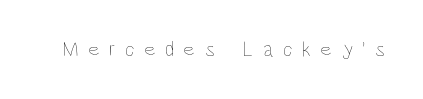
{"italic": "no", "bold": "no", "underline": "no", "letter_spacing": "wide", "letter_spacing_em": 0.43, "glyph_px": 22}
